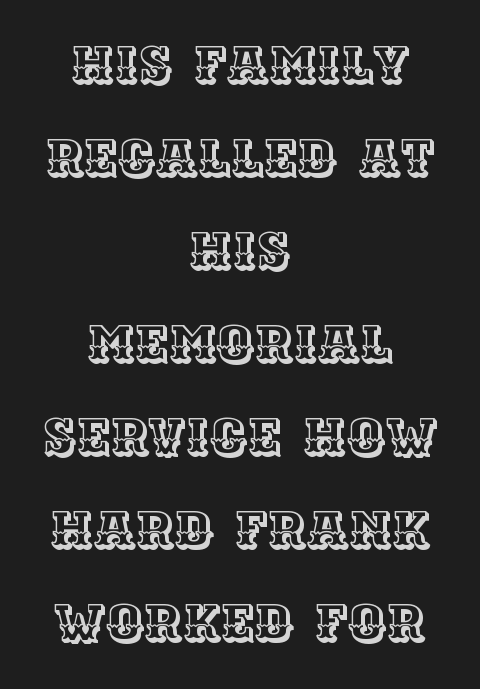
Q: Is the text italic (slanted)? A: No, it is upright.
Q: Is the text underlined? A: No.
Q: How is the paragraph aligned? A: Centered.
Q: Is the spacing between letters normal or unusually wide? A: Normal.
Q: Width (condensed, normal, or wide)? A: Normal.
Q: x-height? A: Large.
Q: Monospaced? A: No.
